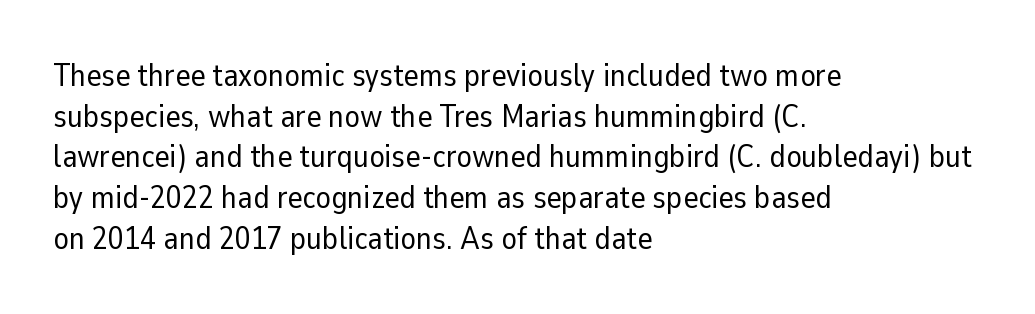
The image shows 32 px regular-weight sans-serif type, upright; set left-aligned, normal line spacing (1.27x), normal letter spacing, not underlined; low stroke contrast and a medium x-height.
